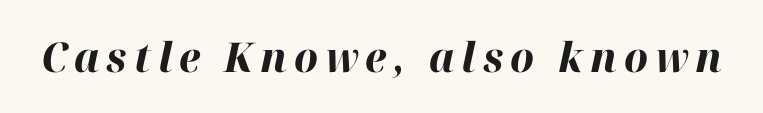
{"italic": "yes", "lean": "right", "slant_degrees": 12, "bold": "yes", "weight": "bold", "width": "normal", "stroke_contrast": "high", "x_height": "medium", "monospaced": "no", "underline": "no", "glyph_px": 41}
